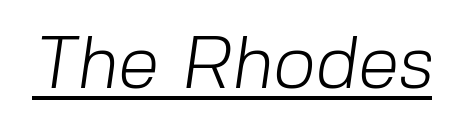
Is this a fixed-width face? No — the glyphs have proportional, varying widths. Stems and bowls with no extra thickness — not bold. Regarding serifs, this sample does without them. Compared with typical body copy, the letter spacing here is the same. The rendered words wear a rule along their underside.
